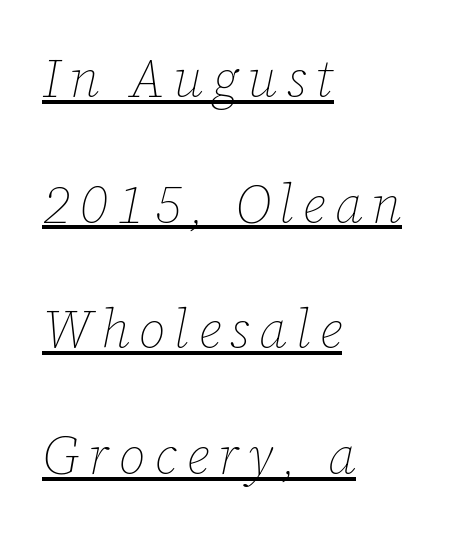
Q: Is the text bold? A: No.
Q: Is the text italic (slanted)? A: Yes, it leans right by about 12 degrees.
Q: Is the text underlined? A: Yes.
Q: How is the paragraph aligned? A: Left-aligned.
Q: Is the spacing between lines tight, normal or loose? A: Loose.
Q: Width (condensed, normal, or wide)? A: Normal.
Q: Stroke contrast? A: Low.
Q: x-height? A: Medium.
Q: Monospaced? A: No.
